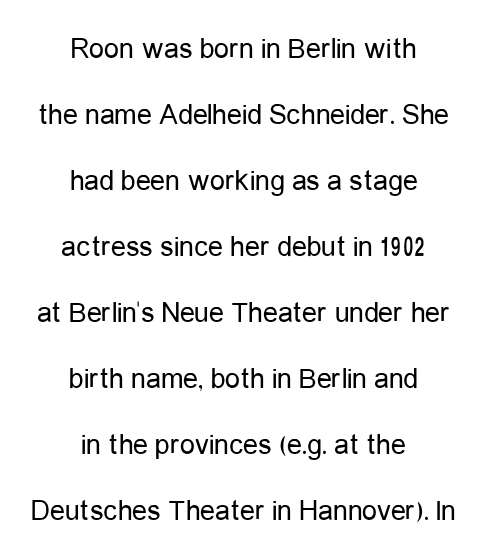
{"serif": "no", "italic": "no", "bold": "no", "weight": "regular", "width": "condensed", "stroke_contrast": "low", "x_height": "medium", "monospaced": "no", "underline": "no", "align": "center", "line_spacing": "loose", "line_spacing_ratio": 2.2, "letter_spacing": "normal", "letter_spacing_em": 0.0, "glyph_px": 30}
